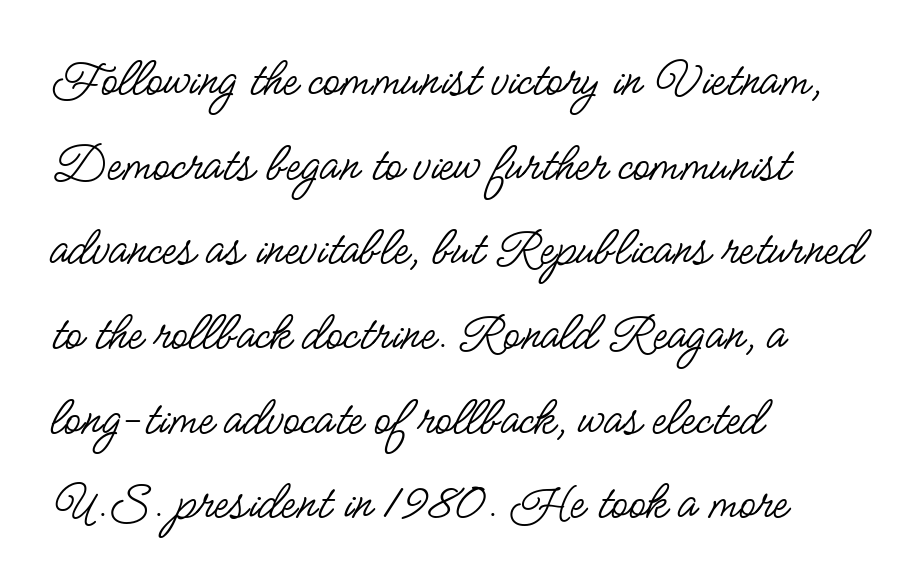
Q: Is the text bold? A: No.
Q: Is the text italic (slanted)? A: Yes.
Q: Is the typeface a serif or a sans-serif typeface? A: Sans-serif.
Q: Is the text underlined? A: No.
Q: How is the paragraph aligned? A: Left-aligned.
Q: Is the spacing between letters normal or unusually wide? A: Normal.
Q: Is the spacing between lines tight, normal or loose? A: Normal.
Q: Width (condensed, normal, or wide)? A: Condensed.
Q: Stroke contrast? A: Low.
Q: x-height? A: Small.
Q: Monospaced? A: No.
